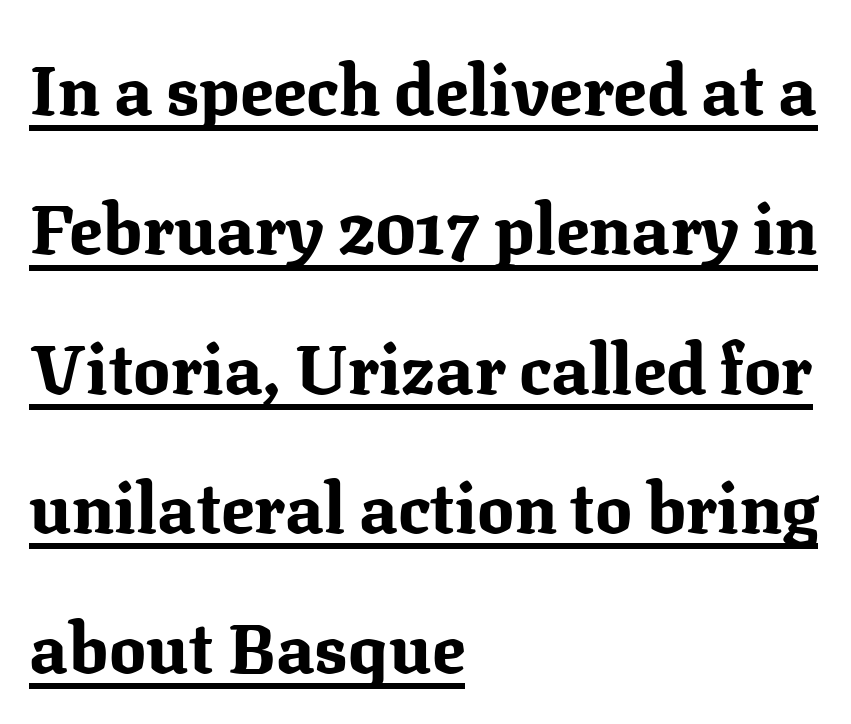
Note: serifs present on the glyphs. The block of text is sparse from top to bottom, with ample space between rows. What decoration does the sample have? An underline. Is the type bold? Yes — the strokes are clearly thick and heavy. Reading down the block, your eye returns to a fixed left position each line. This sample uses plain, unmodified letter spacing.
